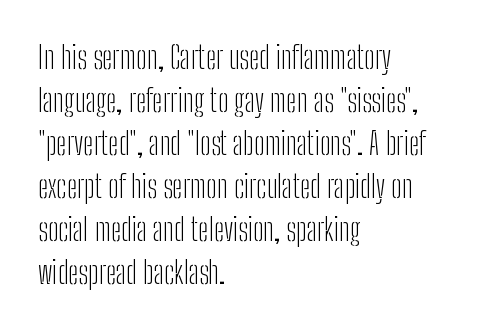
{"serif": "no", "italic": "no", "bold": "no", "weight": "light", "width": "condensed", "stroke_contrast": "low", "x_height": "medium", "monospaced": "no", "underline": "no", "align": "left", "line_spacing": "normal", "line_spacing_ratio": 1.39, "letter_spacing": "normal", "letter_spacing_em": 0.0, "glyph_px": 31}
